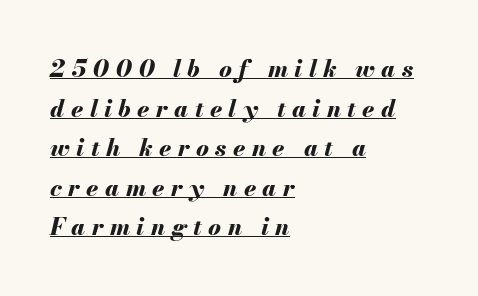
{"italic": "yes", "lean": "right", "slant_degrees": 13, "bold": "yes", "underline": "yes", "align": "left", "line_spacing": "normal", "line_spacing_ratio": 1.65, "letter_spacing": "wide", "letter_spacing_em": 0.27, "glyph_px": 24}
